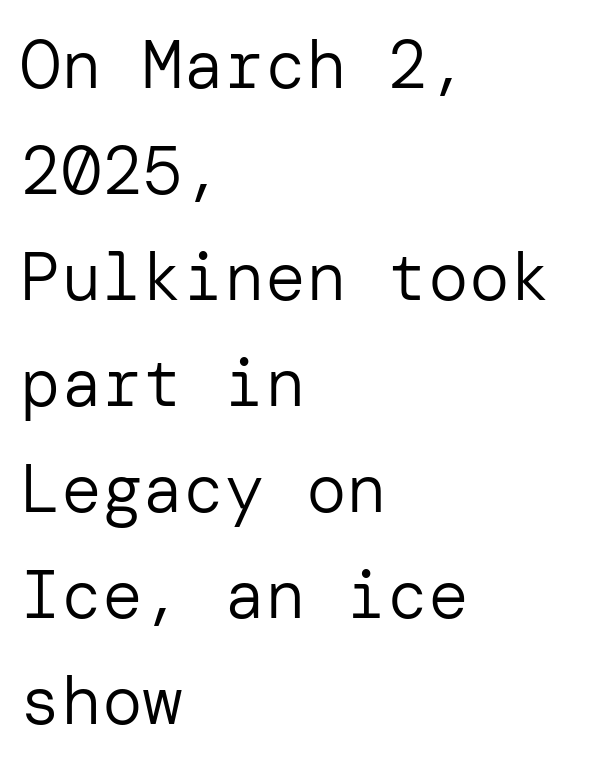
Q: Is the text bold? A: No.
Q: Is the text italic (slanted)? A: No, it is upright.
Q: Is the typeface a serif or a sans-serif typeface? A: Sans-serif.
Q: Is the text underlined? A: No.
Q: How is the paragraph aligned? A: Left-aligned.
Q: Is the spacing between letters normal or unusually wide? A: Normal.
Q: Is the spacing between lines tight, normal or loose? A: Normal.
Q: Width (condensed, normal, or wide)? A: Normal.
Q: Stroke contrast? A: Low.
Q: x-height? A: Medium.
